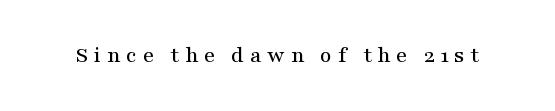
{"italic": "no", "underline": "no", "letter_spacing": "wide", "letter_spacing_em": 0.24, "glyph_px": 23}
